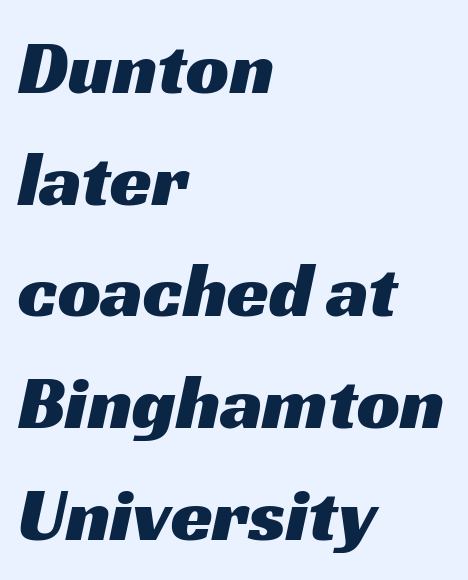
{"serif": "no", "width": "wide", "stroke_contrast": "medium", "x_height": "medium", "monospaced": "no", "underline": "no", "align": "left", "line_spacing": "normal", "line_spacing_ratio": 1.47, "letter_spacing": "normal", "letter_spacing_em": 0.0, "glyph_px": 76}
